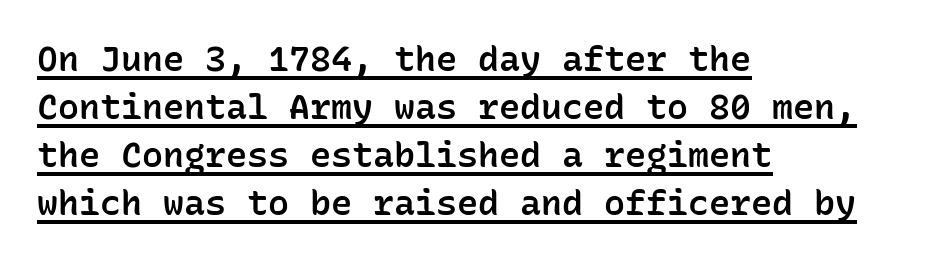
Q: Is the text bold? A: Semi-bold.
Q: Is the text italic (slanted)? A: No, it is upright.
Q: Is the typeface a serif or a sans-serif typeface? A: Sans-serif.
Q: Is the text underlined? A: Yes.
Q: How is the paragraph aligned? A: Left-aligned.
Q: Is the spacing between letters normal or unusually wide? A: Normal.
Q: Is the spacing between lines tight, normal or loose? A: Normal.
Q: Width (condensed, normal, or wide)? A: Normal.
Q: Stroke contrast? A: Low.
Q: x-height? A: Medium.
Q: Monospaced? A: Yes.
